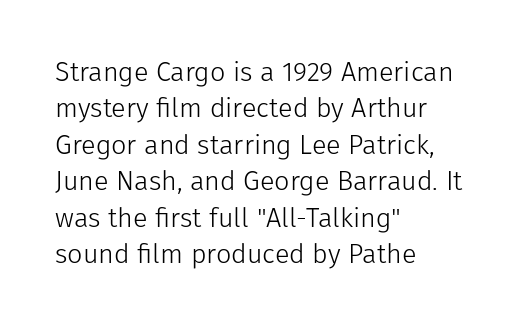
Q: Is the text bold? A: No.
Q: Is the text italic (slanted)? A: No, it is upright.
Q: Is the text underlined? A: No.
Q: How is the paragraph aligned? A: Left-aligned.
Q: Is the spacing between letters normal or unusually wide? A: Normal.
Q: Is the spacing between lines tight, normal or loose? A: Normal.
